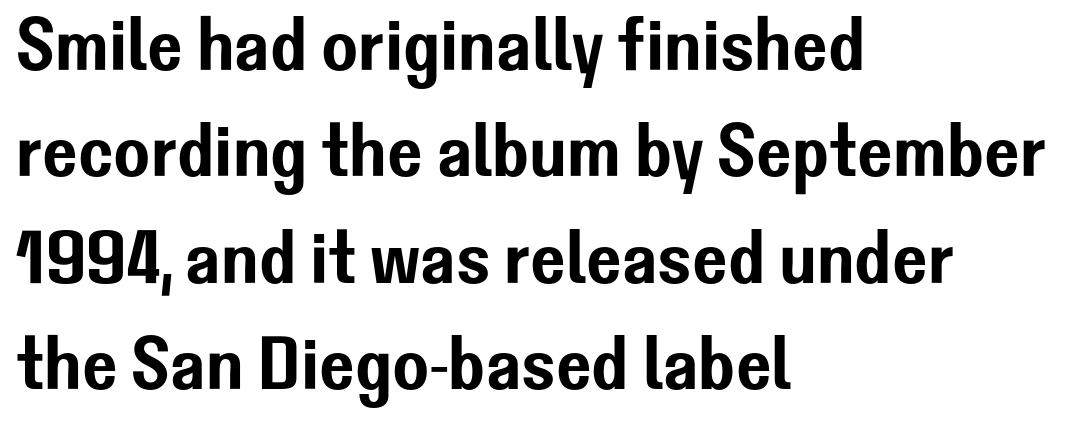
Q: Is the text italic (slanted)? A: No, it is upright.
Q: Is the typeface a serif or a sans-serif typeface? A: Sans-serif.
Q: Is the text underlined? A: No.
Q: How is the paragraph aligned? A: Left-aligned.
Q: Is the spacing between letters normal or unusually wide? A: Normal.
Q: Is the spacing between lines tight, normal or loose? A: Normal.
Q: Width (condensed, normal, or wide)? A: Normal.
Q: Stroke contrast? A: Low.
Q: x-height? A: Medium.
Q: Monospaced? A: No.
